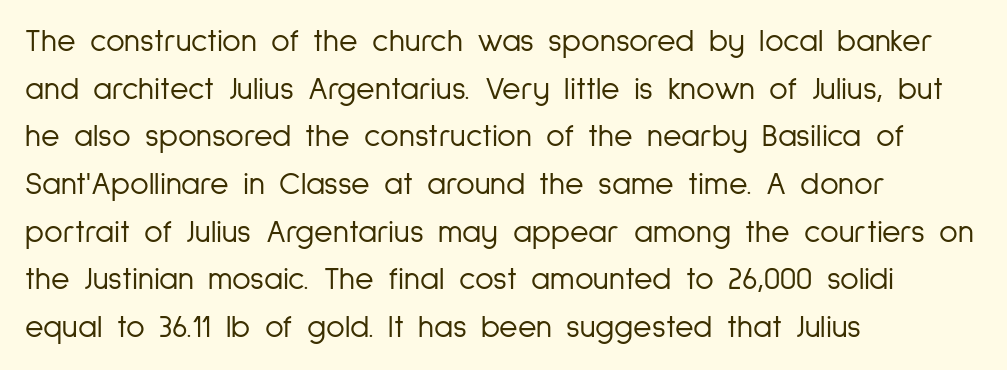
Q: Is the text bold? A: No.
Q: Is the text italic (slanted)? A: No, it is upright.
Q: Is the typeface a serif or a sans-serif typeface? A: Sans-serif.
Q: Is the text underlined? A: No.
Q: How is the paragraph aligned? A: Left-aligned.
Q: Is the spacing between letters normal or unusually wide? A: Normal.
Q: Is the spacing between lines tight, normal or loose? A: Normal.
Q: Width (condensed, normal, or wide)? A: Condensed.
Q: Stroke contrast? A: Low.
Q: x-height? A: Medium.
Q: Monospaced? A: No.
